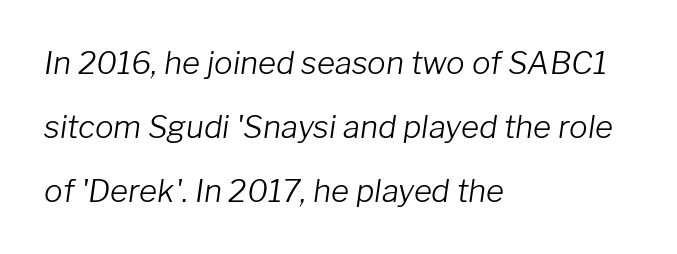
{"italic": "yes", "lean": "right", "slant_degrees": 8, "bold": "no", "weight": "light", "width": "normal", "stroke_contrast": "low", "x_height": "medium", "monospaced": "no", "underline": "no", "align": "left", "line_spacing": "loose", "line_spacing_ratio": 2.06, "letter_spacing": "normal", "letter_spacing_em": 0.0, "glyph_px": 31}
